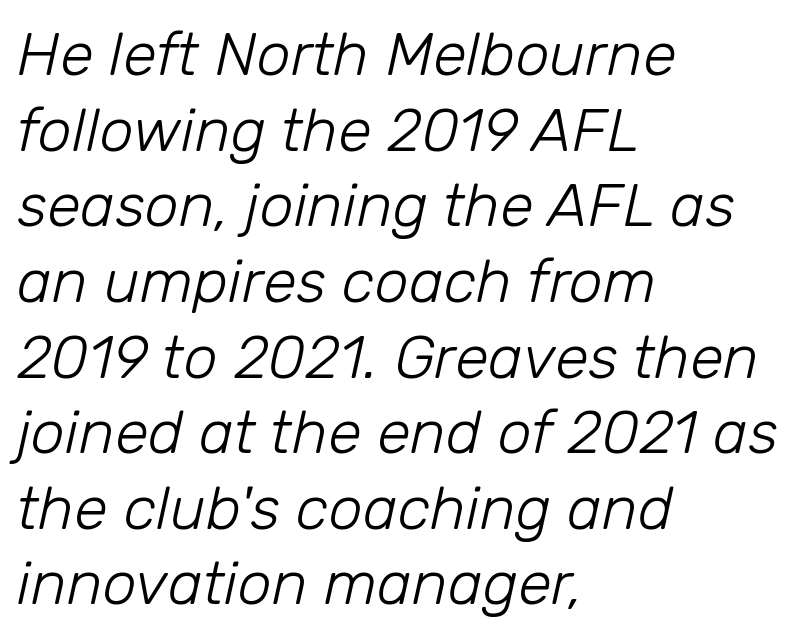
Notice how the stems are inclined rather than vertical — that's the hallmark of italics. The characters are drawn with everyday or finer stroke widths. The passage shown is not underscored anywhere. Layout note: lines flush left. The passage shown has conventional tracking throughout.
